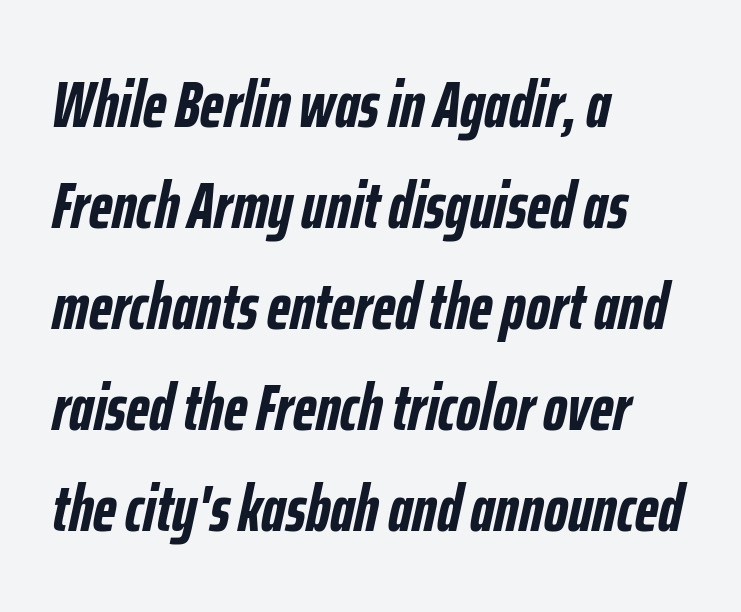
The image shows 66 px semibold, condensed type, italic (leaning right); set left-aligned, normal line spacing (1.53x), normal letter spacing, not underlined; low stroke contrast and a medium x-height.
